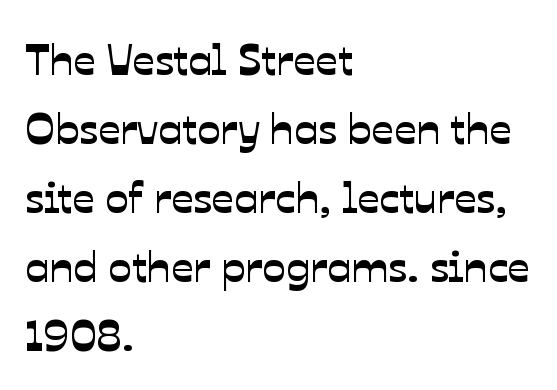
The image shows 44 px sans-serif type; set left-aligned, normal line spacing (1.57x), normal letter spacing, not underlined; low stroke contrast and a medium x-height.
